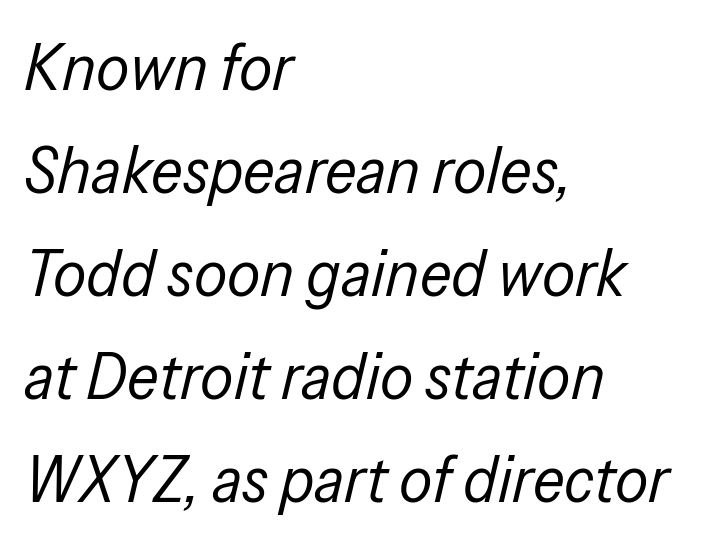
Q: Is the text bold? A: No.
Q: Is the text italic (slanted)? A: Yes, it leans right by about 13 degrees.
Q: Is the text underlined? A: No.
Q: How is the paragraph aligned? A: Left-aligned.
Q: Is the spacing between letters normal or unusually wide? A: Normal.
Q: Is the spacing between lines tight, normal or loose? A: Normal.
Q: Width (condensed, normal, or wide)? A: Condensed.
Q: Stroke contrast? A: Low.
Q: x-height? A: Medium.
Q: Monospaced? A: No.
